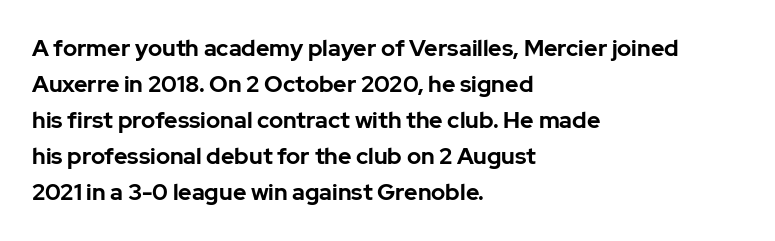
{"italic": "no", "bold": "yes", "underline": "no", "align": "left", "line_spacing": "normal", "line_spacing_ratio": 1.57, "letter_spacing": "normal", "letter_spacing_em": 0.0, "glyph_px": 23}
